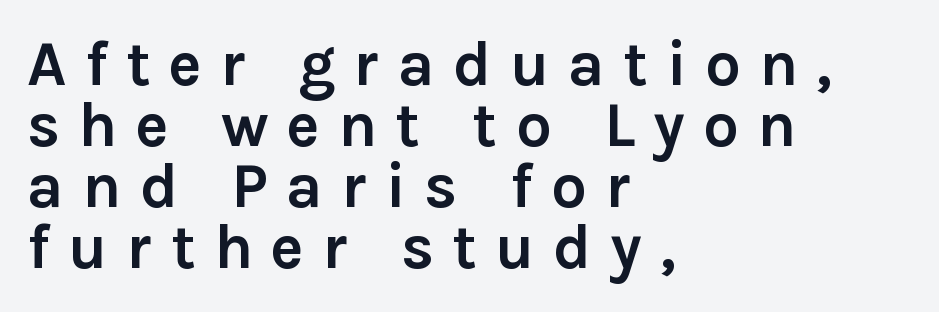
The image shows 63 px semibold sans-serif type, upright; set left-aligned, tight line spacing (0.97x), unusually wide letter spacing (+0.29 em), not underlined; a medium x-height.
